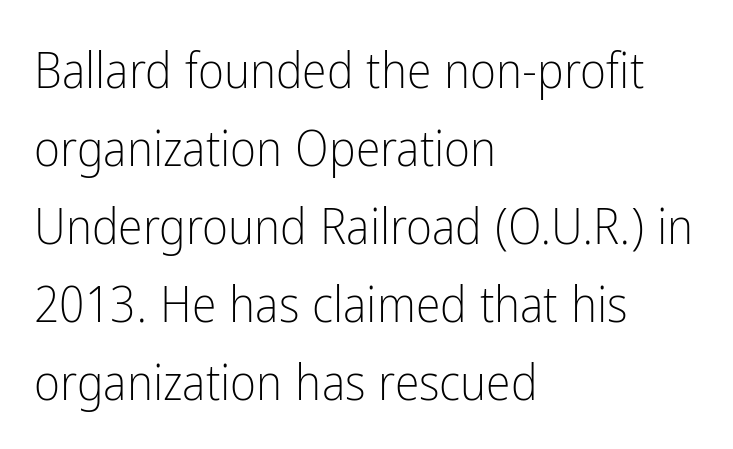
The image shows 50 px light, condensed sans-serif type, upright; set left-aligned, normal line spacing (1.56x), normal letter spacing, not underlined; low stroke contrast and a medium x-height.
